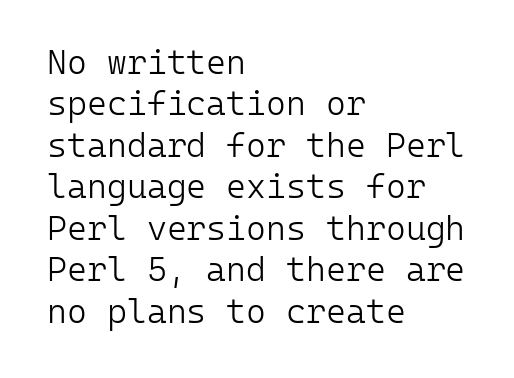
The image shows 34 px light sans-serif type, upright, monospaced; set left-aligned, line spacing 1.22x, normal letter spacing, not underlined; low stroke contrast and a medium x-height.
